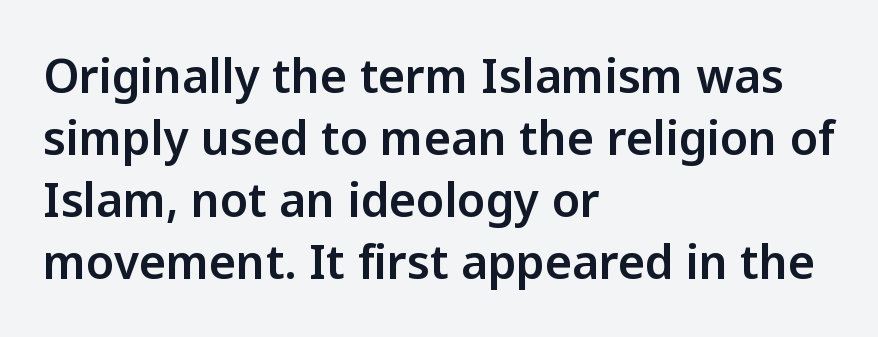
The baseline area is clear. A sans-serif font was chosen for this passage. Observe the ordinary spacing: letters are neighbours, not strangers. Ordinary non-slanted type is in use. These lines stack with their left ends in a neat column. Vertical spacing — default.
